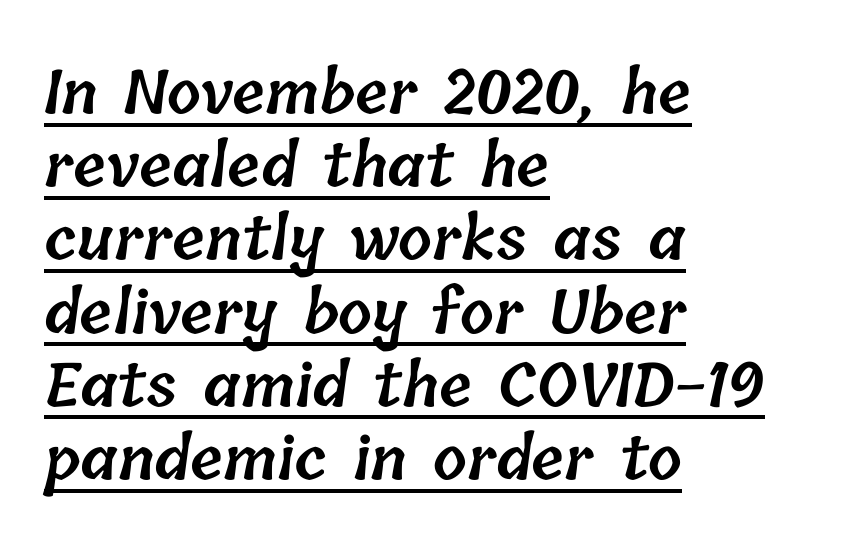
{"bold": "semi", "weight": "semibold", "width": "normal", "stroke_contrast": "low", "x_height": "medium", "monospaced": "no", "underline": "yes", "align": "left", "line_spacing_ratio": 1.22, "letter_spacing": "normal", "letter_spacing_em": 0.0, "glyph_px": 60}
